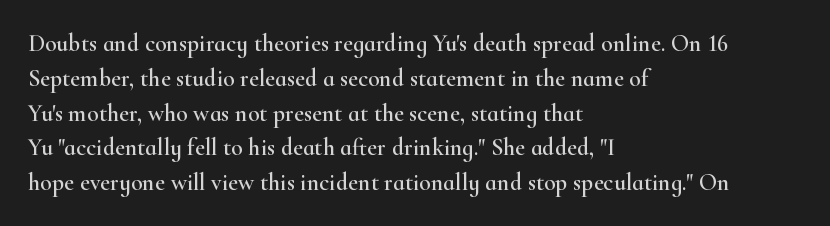
{"italic": "no", "underline": "no", "align": "left", "line_spacing": "normal", "line_spacing_ratio": 1.45, "letter_spacing": "normal", "letter_spacing_em": 0.0, "glyph_px": 24}
